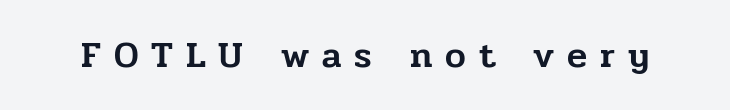
{"serif": "yes", "italic": "no", "width": "normal", "stroke_contrast": "low", "x_height": "medium", "monospaced": "no", "underline": "no", "letter_spacing": "wide", "letter_spacing_em": 0.35, "glyph_px": 37}
